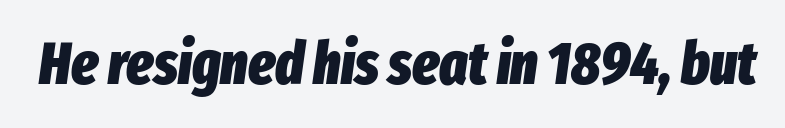
Q: Is the text bold? A: Yes.
Q: Is the text italic (slanted)? A: Yes, it leans right by about 8 degrees.
Q: Is the text underlined? A: No.
Q: Is the spacing between letters normal or unusually wide? A: Normal.
Q: Width (condensed, normal, or wide)? A: Condensed.
Q: Stroke contrast? A: Low.
Q: x-height? A: Medium.
Q: Monospaced? A: No.
